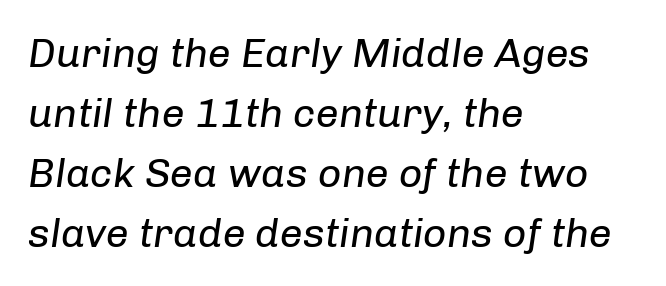
Q: Is the text bold? A: No.
Q: Is the text italic (slanted)? A: Yes, it leans right by about 8 degrees.
Q: Is the text underlined? A: No.
Q: How is the paragraph aligned? A: Left-aligned.
Q: Is the spacing between letters normal or unusually wide? A: Normal.
Q: Is the spacing between lines tight, normal or loose? A: Normal.
Q: Width (condensed, normal, or wide)? A: Normal.
Q: Stroke contrast? A: Low.
Q: x-height? A: Medium.
Q: Monospaced? A: No.
